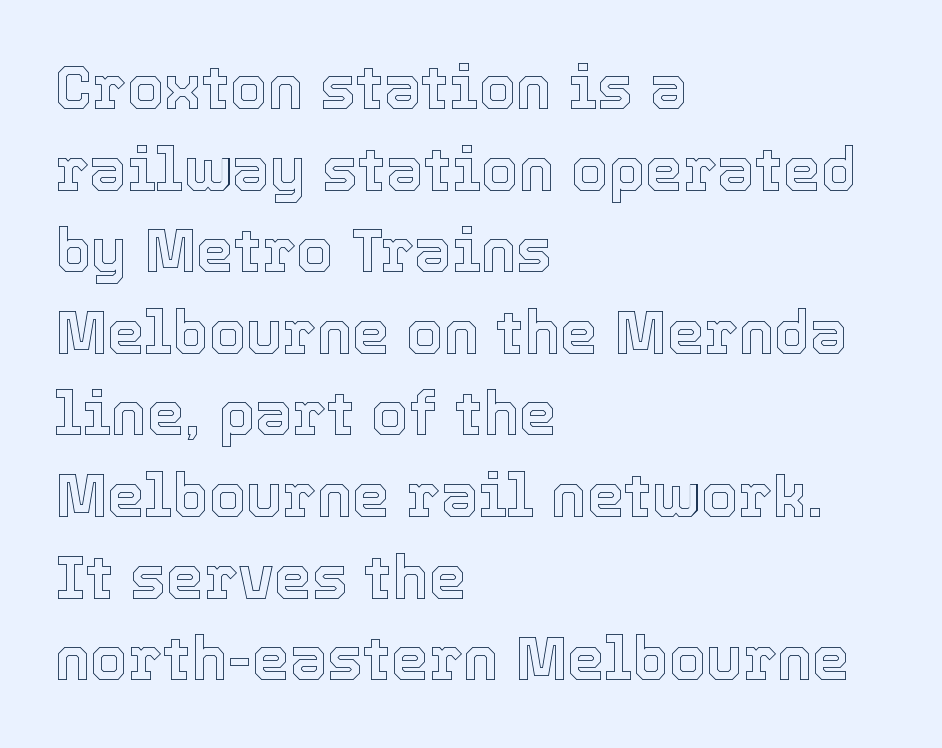
Each line starts at the same left margin while the right side varies. The rendering keeps characters at their native spacing. A typesetter would call this leading conventional body-copy spacing. Rule under the text: the space is simply empty.
